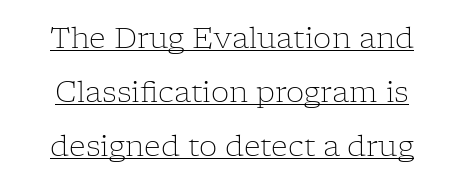
{"serif": "yes", "italic": "no", "bold": "no", "weight": "light", "width": "normal", "stroke_contrast": "low", "x_height": "medium", "monospaced": "no", "underline": "yes", "line_spacing_ratio": 1.86, "letter_spacing": "normal", "letter_spacing_em": 0.0, "glyph_px": 29}
